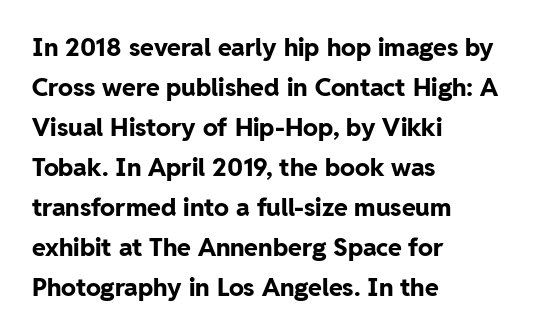
{"italic": "no", "bold": "yes", "underline": "no", "align": "left", "line_spacing": "normal", "line_spacing_ratio": 1.6, "letter_spacing": "normal", "letter_spacing_em": 0.0, "glyph_px": 25}
